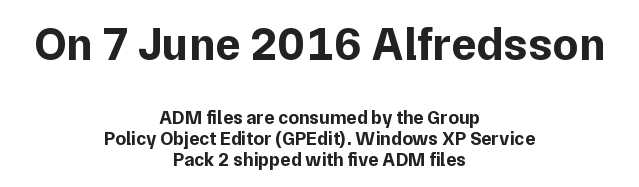
The passage is arranged like a title page — every line centered. Posture: vertical. Horizontal bands of white between lines are thin slivers. These lines carry a lot of weight — the face is fully bold.
